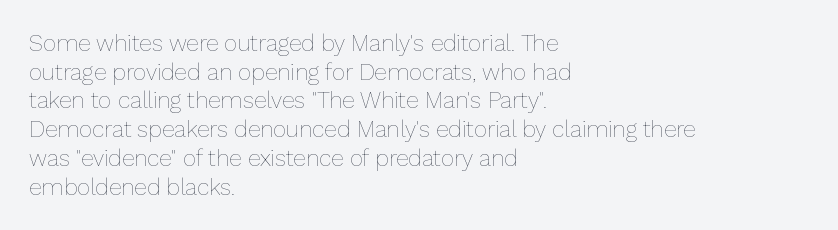
Q: Is the text bold? A: No.
Q: Is the text italic (slanted)? A: No, it is upright.
Q: Is the text underlined? A: No.
Q: How is the paragraph aligned? A: Left-aligned.
Q: Is the spacing between letters normal or unusually wide? A: Normal.
Q: Is the spacing between lines tight, normal or loose? A: Normal.
